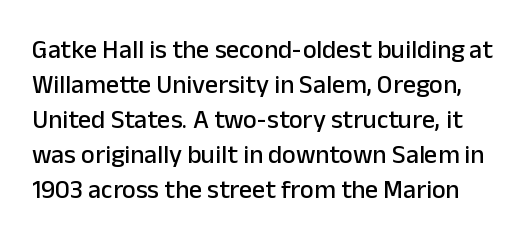
The image shows 26 px text type, upright; set normal line spacing (1.35x), normal letter spacing, not underlined.
